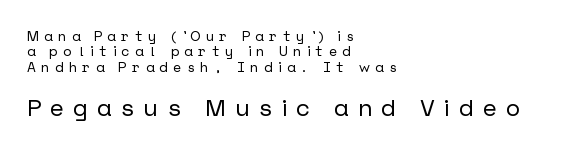
In terms of leading, this rendering errs on the cramped side. Top chunk: small. Bottom chunk: large. The gap between lines stays unmarked. Posture: straight, roman, zero tilt. In CSS terms this would be text-align: left. The horizontal fit of the characters is loose and conspicuously gappy.
